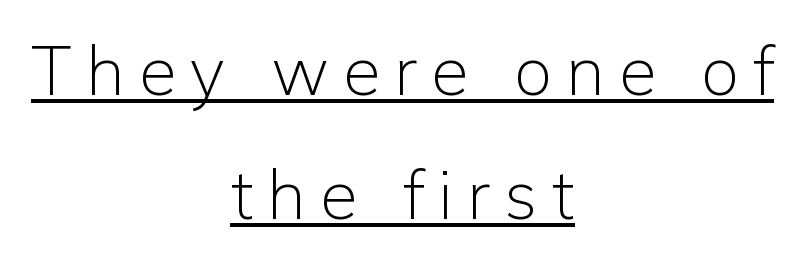
Think of a printed novel: that variable character pitch is what you see here. Both edges are ragged and mirror each other, which tells us the setting is centered. Someone cranked the tracking dial way up on this one. Serif or sans? Sans — the stroke terminals are bare.
